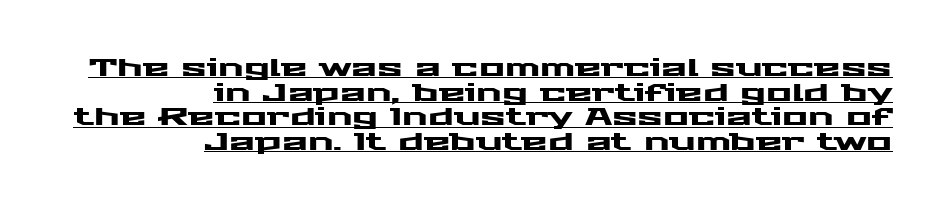
Q: Is the text italic (slanted)? A: No, it is upright.
Q: Is the text underlined? A: Yes.
Q: How is the paragraph aligned? A: Right-aligned.
Q: Is the spacing between letters normal or unusually wide? A: Normal.
Q: Is the spacing between lines tight, normal or loose? A: Tight.
